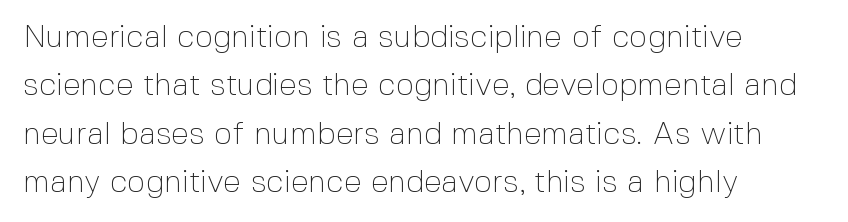
{"serif": "no", "italic": "no", "bold": "no", "weight": "thin", "width": "normal", "x_height": "medium", "monospaced": "no", "underline": "no", "align": "left", "line_spacing": "normal", "line_spacing_ratio": 1.51, "letter_spacing": "normal", "letter_spacing_em": 0.0, "glyph_px": 32}
